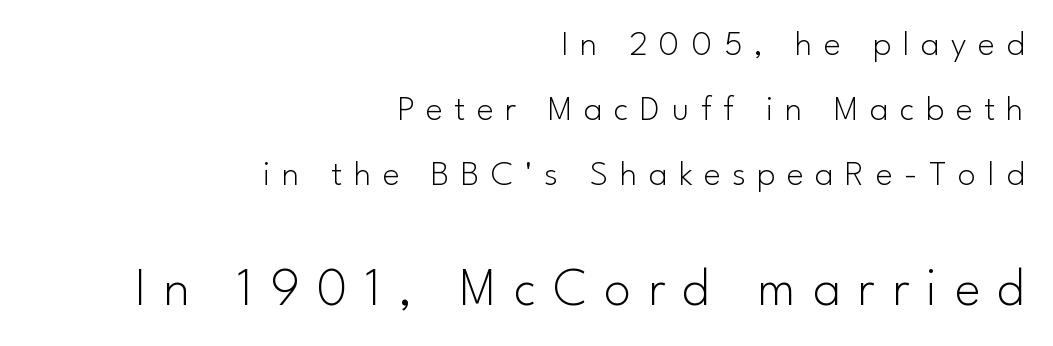
Nothing sits at the stroke ends, so this counts as sans-serif. Every character sits straight up, as roman type does. Visually, the bottom section dominates because its glyphs are scaled up. The letterforms sit at book weight or below.
